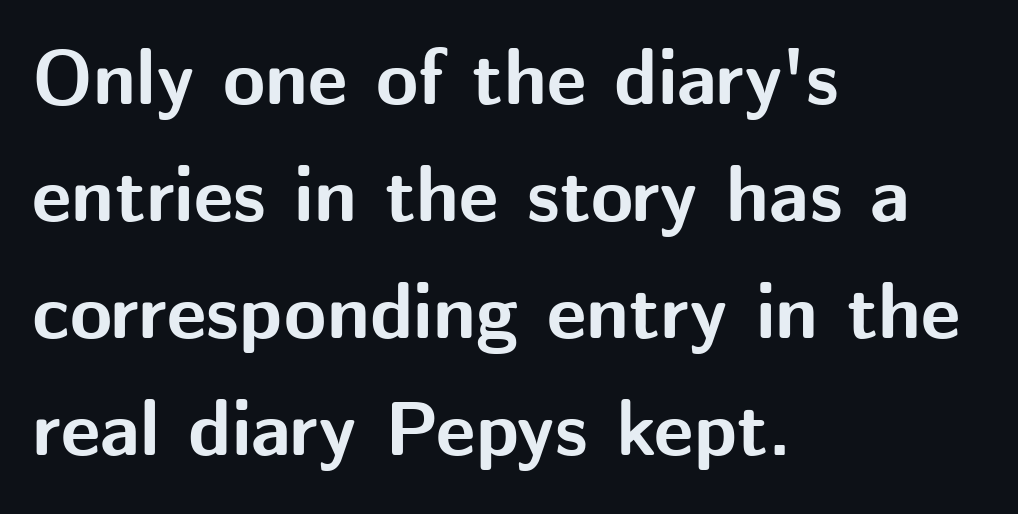
{"serif": "no", "italic": "no", "bold": "yes", "weight": "bold", "width": "normal", "stroke_contrast": "medium", "x_height": "medium", "monospaced": "no", "underline": "no", "align": "left", "line_spacing": "normal", "line_spacing_ratio": 1.52, "letter_spacing": "normal", "letter_spacing_em": 0.0, "glyph_px": 77}
